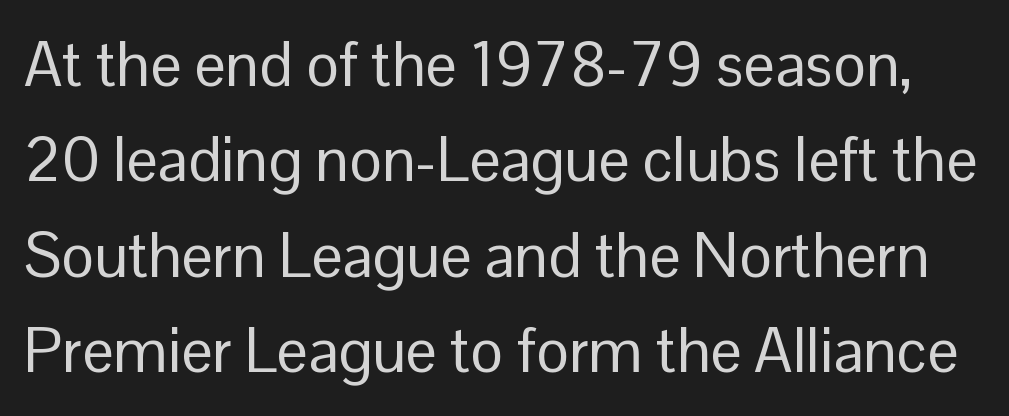
This rendering leaves character spacing at its baseline value. Line spacing here is normal. Type style note: lacks serifs. The strip under each line holds only bare page.
